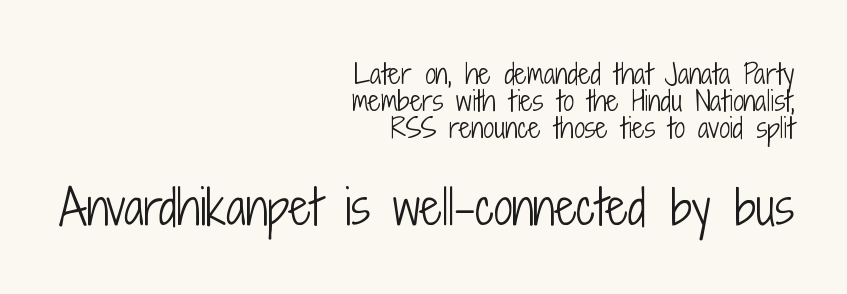
The image shows 47 px light, condensed sans-serif type, upright; set right-aligned, tight line spacing (1.0x), normal letter spacing, not underlined; the second (bottom) block is 1.74x larger; low stroke contrast and a medium x-height.
